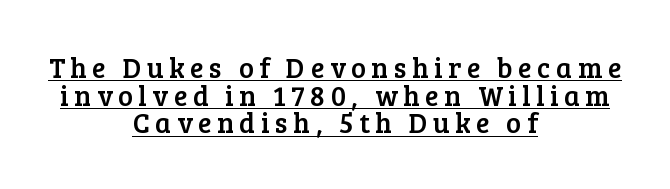
{"serif": "yes", "italic": "no", "width": "normal", "stroke_contrast": "low", "x_height": "medium", "monospaced": "no", "underline": "yes", "align": "center", "line_spacing": "tight", "line_spacing_ratio": 0.99, "letter_spacing": "wide", "letter_spacing_em": 0.2, "glyph_px": 28}
